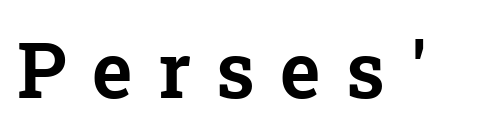
{"serif": "yes", "italic": "no", "width": "normal", "stroke_contrast": "low", "x_height": "medium", "monospaced": "no", "underline": "no", "letter_spacing": "wide", "letter_spacing_em": 0.33, "glyph_px": 77}
